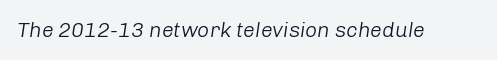
The image shows 21 px text type, italic (leaning right); set normal letter spacing, not underlined.
